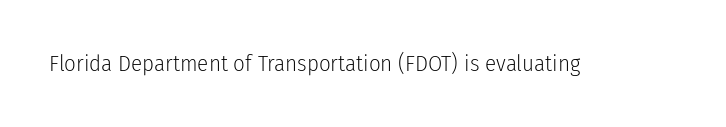
The type is set solid horizontally, with unmodified tracking. Words float on clear page, feet unadorned. A quiet, ordinary-to-light weight characterises the typeface. The type sits square on the baseline with zero lean.
